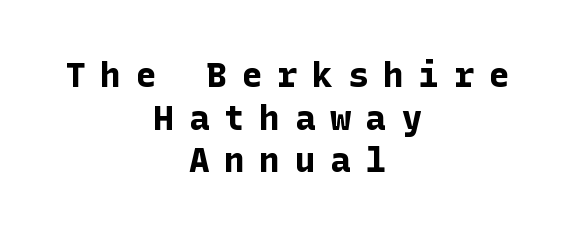
The image shows 35 px bold sans-serif type, upright; set centered, line spacing 1.22x, unusually wide letter spacing (+0.41 em), not underlined; low stroke contrast and a medium x-height.
